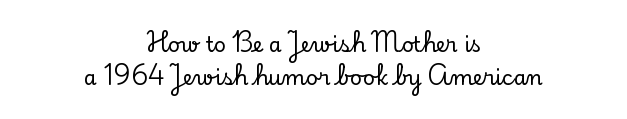
{"italic": "no", "underline": "no", "align": "center", "line_spacing": "normal", "line_spacing_ratio": 1.59, "letter_spacing": "normal", "letter_spacing_em": 0.0, "glyph_px": 21}
